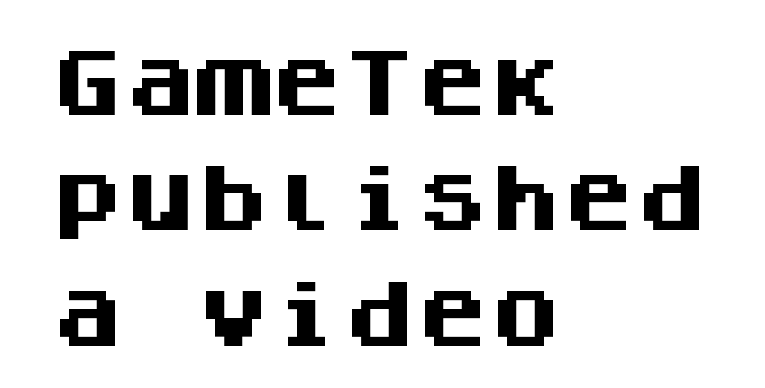
Serif or sans? Sans — the stroke terminals are bare. You can tell it's not italic because the verticals are truly vertical. The passage shown has conventional tracking throughout. Weight check: bold — yes, fully. The rendering uses typewriter-style spacing with identical character cells. Compared with a centered layout, this one pins lines to the left instead.
